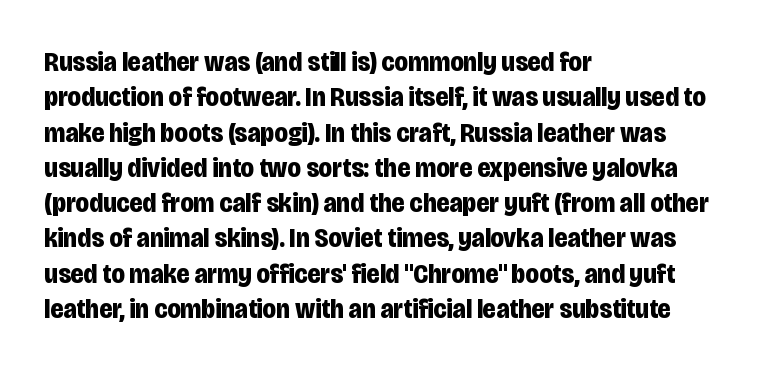
Default kerning and tracking; the words read as compact shapes. The space directly below the letters is spotless. A typesetter would call this proportional, since set widths differ per character. No feet cap the strokes, marking this as sans-serif type.
